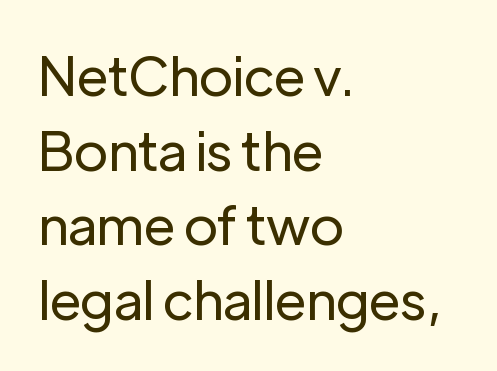
{"serif": "no", "italic": "no", "bold": "no", "weight": "regular", "width": "normal", "stroke_contrast": "low", "x_height": "medium", "monospaced": "no", "underline": "no", "align": "left", "line_spacing": "normal", "line_spacing_ratio": 1.38, "letter_spacing": "normal", "letter_spacing_em": 0.0, "glyph_px": 54}
